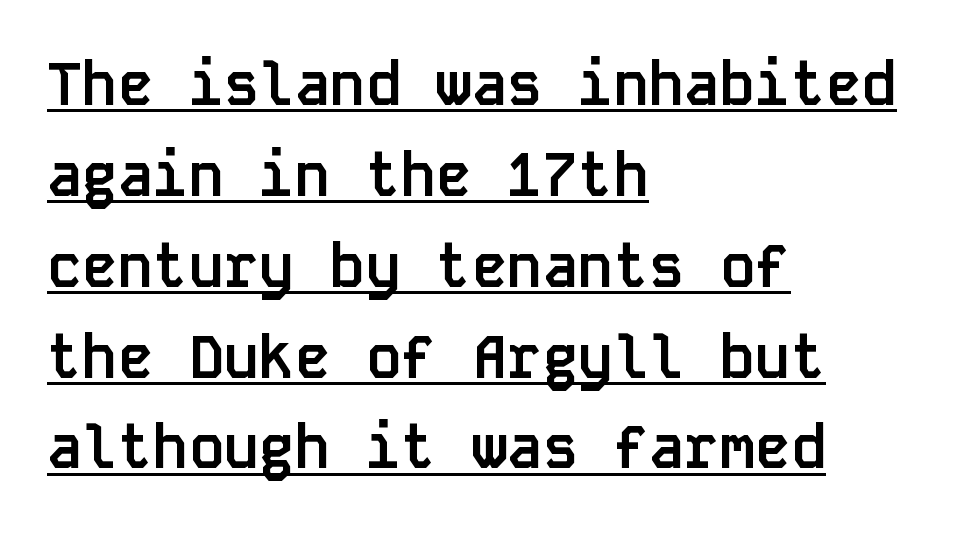
The image shows 59 px semibold sans-serif type, upright, monospaced; set left-aligned, normal line spacing (1.54x), normal letter spacing, underlined; low stroke contrast and a large x-height.
